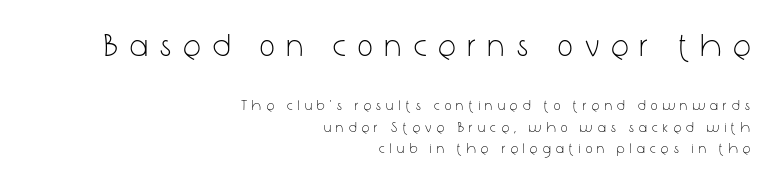
Students, observe: this is what conventionally led text looks like. Here the first block reads like a headline and the second like body copy. Does the type have serifs? No, each stem ends abruptly. Each letter keeps its own natural width here, so spacing adapts to shape. Posture: upright roman. On a weight scale, this lands at 450 or below.
